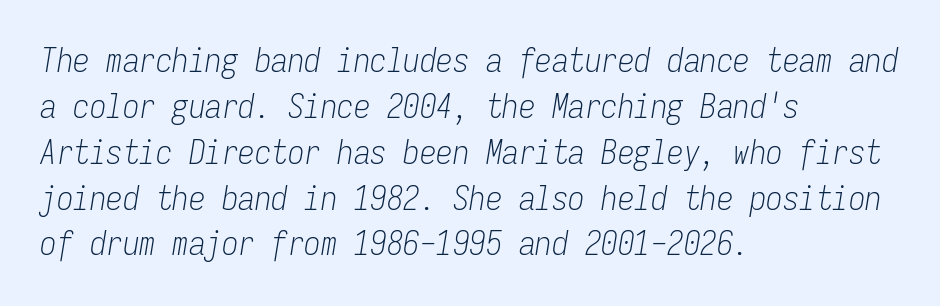
{"italic": "yes", "lean": "right", "slant_degrees": 9, "bold": "no", "weight": "light", "width": "condensed", "stroke_contrast": "low", "x_height": "medium", "monospaced": "yes", "underline": "no", "align": "left", "line_spacing": "normal", "line_spacing_ratio": 1.39, "letter_spacing": "normal", "letter_spacing_em": 0.0, "glyph_px": 33}
